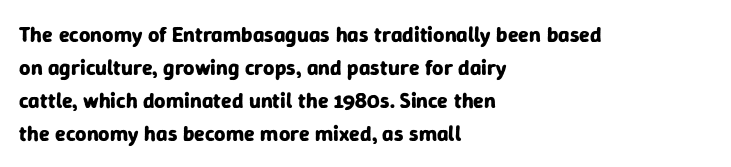
{"italic": "no", "bold": "yes", "underline": "no", "align": "left", "line_spacing": "normal", "line_spacing_ratio": 1.5, "letter_spacing": "normal", "letter_spacing_em": 0.0, "glyph_px": 22}
